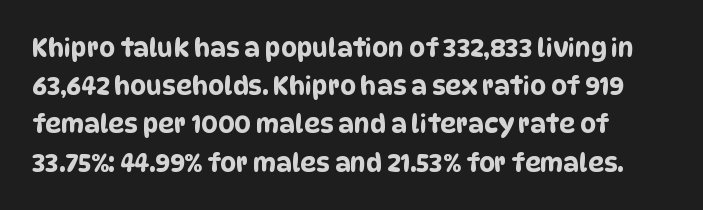
Is there much room between lines? A standard amount, neither cramped nor airy. Underline: absent. Characters follow at the spacing the type designer built in.
